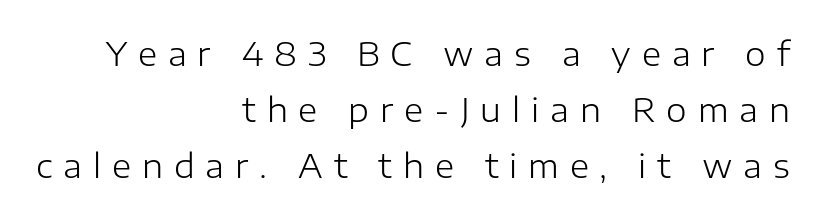
Q: Is the text bold? A: No.
Q: Is the text italic (slanted)? A: No, it is upright.
Q: Is the typeface a serif or a sans-serif typeface? A: Sans-serif.
Q: Is the text underlined? A: No.
Q: How is the paragraph aligned? A: Right-aligned.
Q: Is the spacing between letters normal or unusually wide? A: Unusually wide.
Q: Is the spacing between lines tight, normal or loose? A: Normal.
Q: Width (condensed, normal, or wide)? A: Normal.
Q: Stroke contrast? A: Low.
Q: x-height? A: Medium.
Q: Monospaced? A: No.
